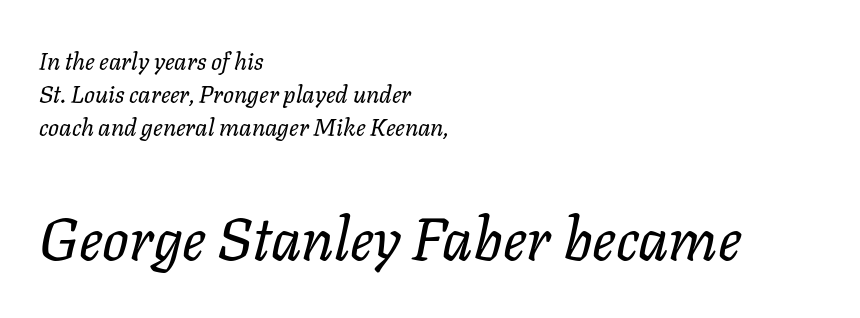
The image shows 59 px regular-weight type, italic (leaning right); set left-aligned, normal line spacing (1.38x), normal letter spacing, not underlined; the second (bottom) block is 2.46x larger; low stroke contrast and a medium x-height.
